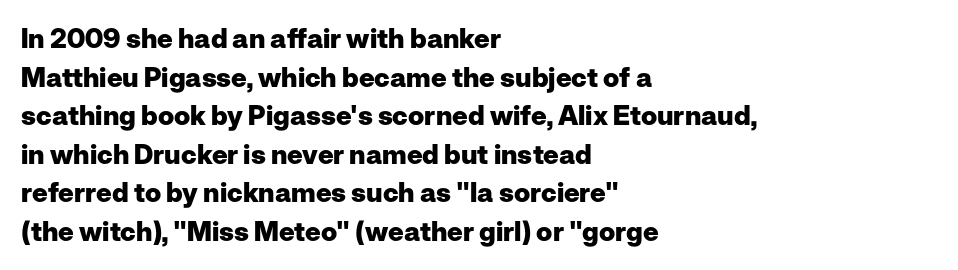
The image shows 27 px bold type, upright; set left-aligned, normal line spacing (1.43x), normal letter spacing, not underlined.
